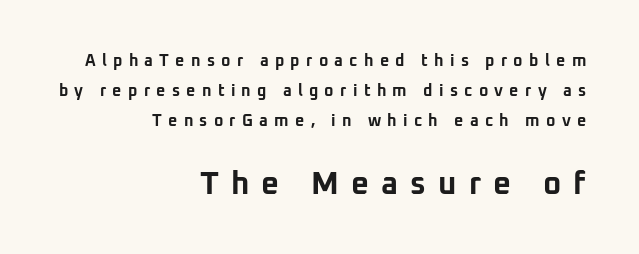
{"serif": "no", "italic": "no", "bold": "yes", "weight": "bold", "width": "normal", "stroke_contrast": "low", "x_height": "medium", "monospaced": "no", "underline": "no", "align": "right", "line_spacing_ratio": 1.89, "letter_spacing": "wide", "letter_spacing_em": 0.39, "larger_block": "second", "size_ratio": 1.94, "glyph_px": 31}
